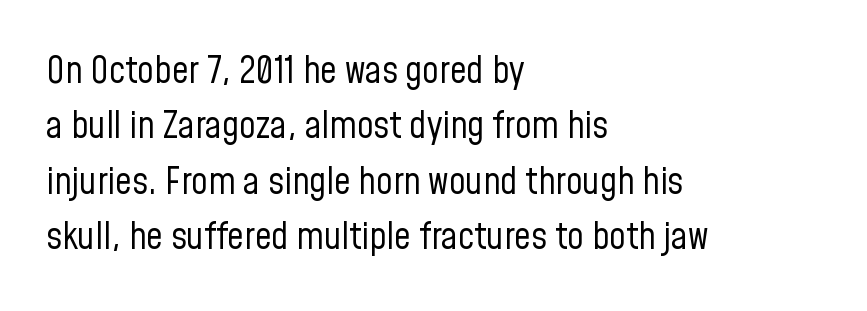
Q: Is the text bold? A: No.
Q: Is the text italic (slanted)? A: No, it is upright.
Q: Is the typeface a serif or a sans-serif typeface? A: Sans-serif.
Q: Is the text underlined? A: No.
Q: How is the paragraph aligned? A: Left-aligned.
Q: Is the spacing between letters normal or unusually wide? A: Normal.
Q: Is the spacing between lines tight, normal or loose? A: Normal.
Q: Width (condensed, normal, or wide)? A: Condensed.
Q: Stroke contrast? A: Low.
Q: x-height? A: Medium.
Q: Monospaced? A: No.
